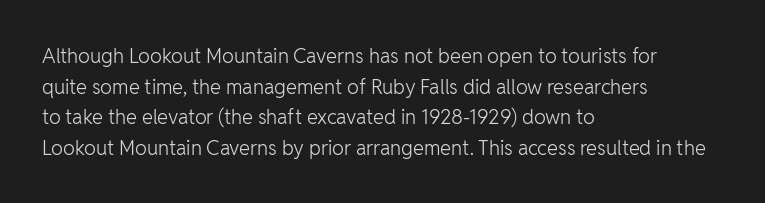
If you drew a line through each stem, it would be perfectly vertical. Students, observe: this is what conventionally led text looks like. Alignment: flush left. Decoration check: the copy has no underline.
